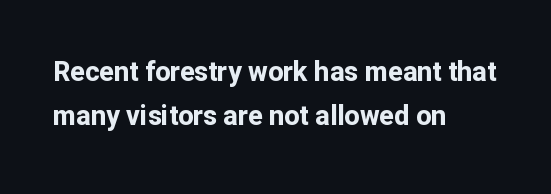
{"italic": "no", "bold": "yes", "underline": "no", "align": "left", "line_spacing": "normal", "line_spacing_ratio": 1.64, "letter_spacing": "normal", "letter_spacing_em": 0.0, "glyph_px": 27}
